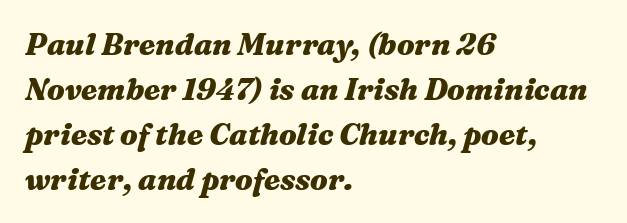
Q: Is the text bold? A: Yes.
Q: Is the text italic (slanted)? A: Yes, it leans right by about 16 degrees.
Q: Is the text underlined? A: No.
Q: How is the paragraph aligned? A: Left-aligned.
Q: Is the spacing between letters normal or unusually wide? A: Normal.
Q: Is the spacing between lines tight, normal or loose? A: Normal.
Q: Width (condensed, normal, or wide)? A: Wide.
Q: Stroke contrast? A: Medium.
Q: x-height? A: Medium.
Q: Monospaced? A: No.
